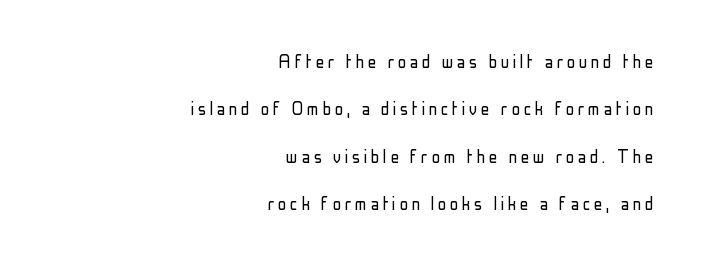
The typography opts for an upright posture over an oblique one. The font sits on the lighter half of the weight spectrum, regular included. Regarding leading, the lines here are spaced well apart. This rendering features lettering with no underline. This sample is right-justified, so line beginnings fall wherever the words allow.
